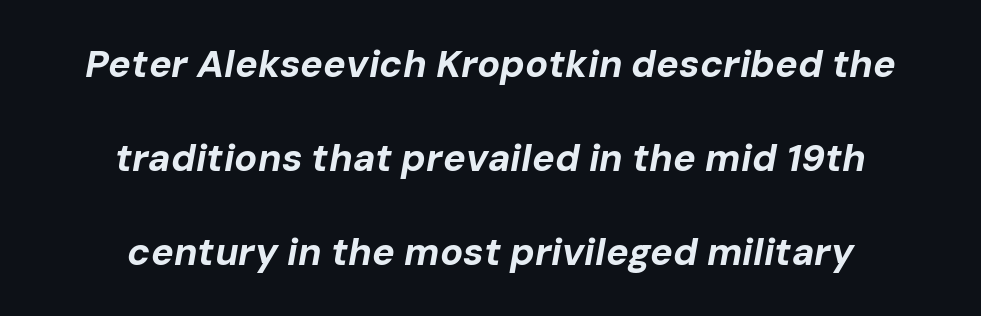
Q: Is the text bold? A: Yes.
Q: Is the text italic (slanted)? A: Yes, it leans right by about 10 degrees.
Q: Is the text underlined? A: No.
Q: How is the paragraph aligned? A: Centered.
Q: Is the spacing between letters normal or unusually wide? A: Normal.
Q: Is the spacing between lines tight, normal or loose? A: Loose.
Q: Width (condensed, normal, or wide)? A: Normal.
Q: Stroke contrast? A: Low.
Q: x-height? A: Medium.
Q: Monospaced? A: No.
